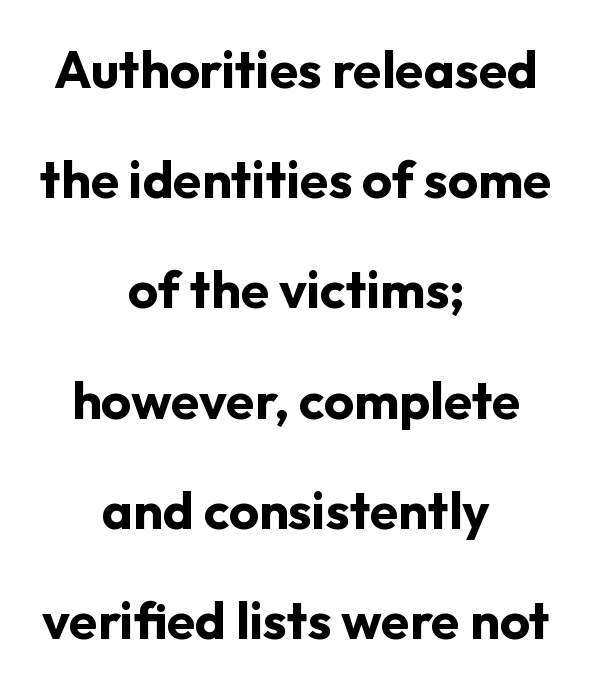
Q: Is the text bold? A: Yes.
Q: Is the text italic (slanted)? A: No, it is upright.
Q: Is the typeface a serif or a sans-serif typeface? A: Sans-serif.
Q: Is the text underlined? A: No.
Q: How is the paragraph aligned? A: Centered.
Q: Is the spacing between letters normal or unusually wide? A: Normal.
Q: Is the spacing between lines tight, normal or loose? A: Loose.
Q: Width (condensed, normal, or wide)? A: Normal.
Q: Stroke contrast? A: Low.
Q: x-height? A: Medium.
Q: Monospaced? A: No.
